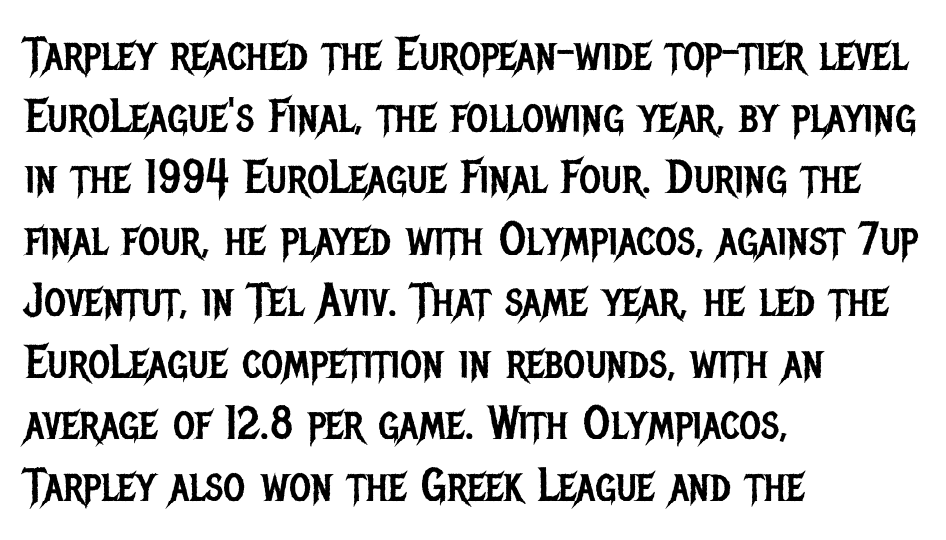
This reads as an unemphasized weight, regular at the heaviest. Does the copy run flush right? No — it runs flush left. Tall strokes in this sample are plumb rather than angled. Words appear dense and cohesive because spacing is normal.
